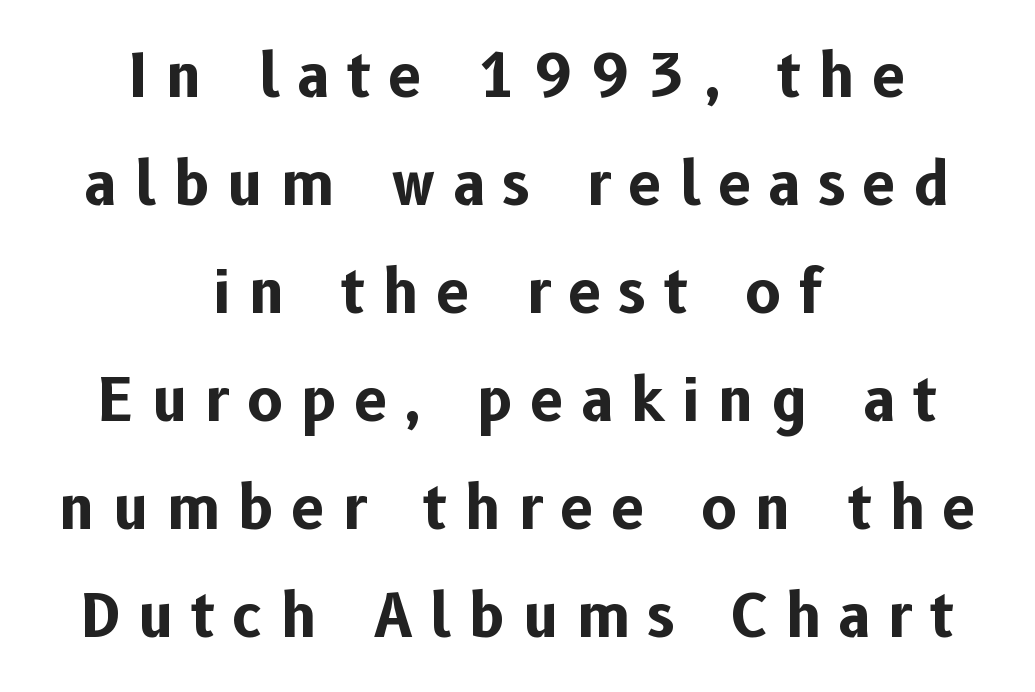
{"serif": "no", "italic": "no", "bold": "yes", "weight": "bold", "width": "normal", "stroke_contrast": "low", "x_height": "medium", "monospaced": "no", "underline": "no", "align": "center", "line_spacing_ratio": 1.83, "letter_spacing": "wide", "letter_spacing_em": 0.31, "glyph_px": 59}
